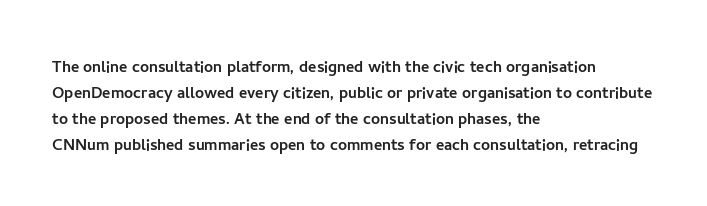
{"italic": "no", "underline": "no", "align": "left", "line_spacing": "normal", "line_spacing_ratio": 1.3, "letter_spacing": "normal", "letter_spacing_em": 0.0, "glyph_px": 20}
